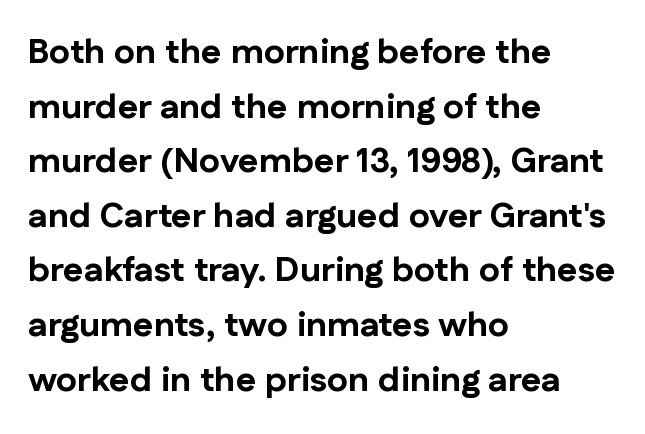
Q: Is the text bold? A: Yes.
Q: Is the text italic (slanted)? A: No, it is upright.
Q: Is the typeface a serif or a sans-serif typeface? A: Sans-serif.
Q: Is the text underlined? A: No.
Q: How is the paragraph aligned? A: Left-aligned.
Q: Is the spacing between letters normal or unusually wide? A: Normal.
Q: Is the spacing between lines tight, normal or loose? A: Normal.
Q: Width (condensed, normal, or wide)? A: Normal.
Q: Stroke contrast? A: Low.
Q: x-height? A: Medium.
Q: Monospaced? A: No.
